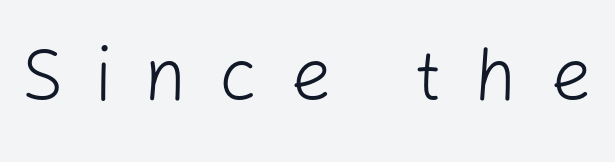
The image shows 73 px light sans-serif type, upright; set unusually wide letter spacing (+0.44 em), not underlined; low stroke contrast and a medium x-height.
